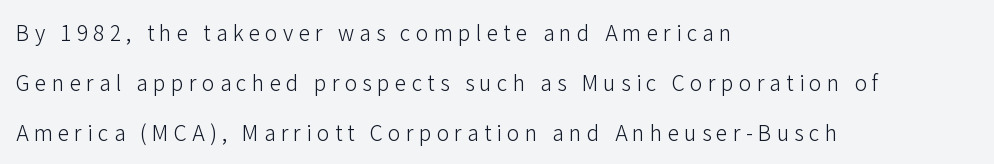
Caption: face not bold, strokes unweighted. This sample uses expanded letter spacing, leaving extra air between glyphs. No word sits above an underline. The text block is weighted toward the left margin, trailing off unevenly rightward. Tall strokes in this sample are plumb rather than angled. Leading is clearly above the norm, producing a sparse column.
